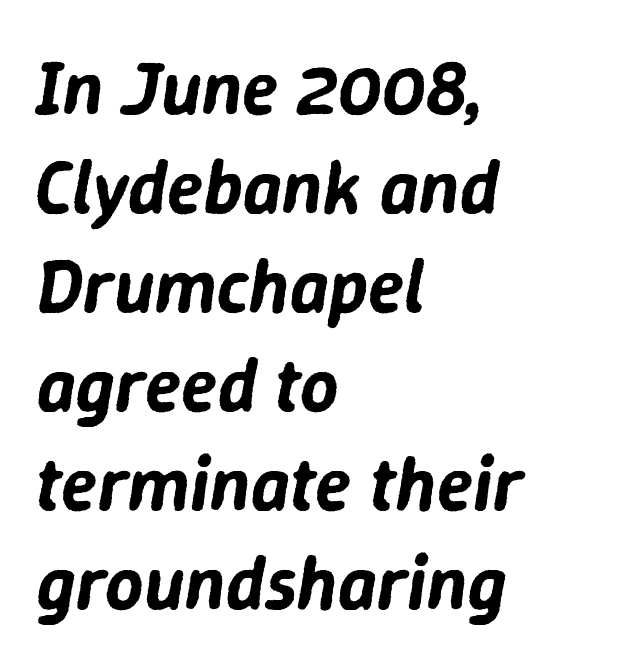
The image shows 75 px text type, italic (leaning right); set left-aligned, normal line spacing (1.32x), normal letter spacing, not underlined; low stroke contrast and a medium x-height.
